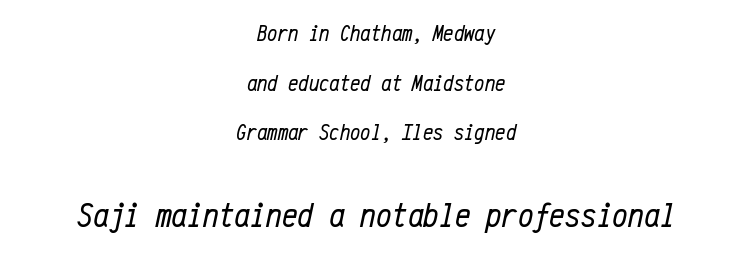
Students, note that the glyphs here touch the page at normal intervals. Does the copy run flush right? No — it is centered line by line. In terms of leading, this rendering errs on the spacious side. The letters march in equal steps, a hallmark of fixed-pitch type. Top chunk: small. Bottom chunk: large.
